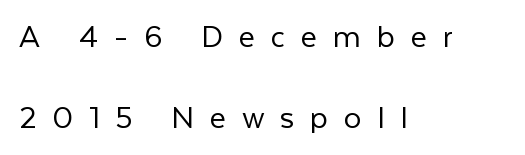
{"serif": "no", "italic": "no", "bold": "no", "weight": "light", "width": "normal", "stroke_contrast": "low", "x_height": "medium", "monospaced": "no", "underline": "no", "align": "left", "line_spacing": "loose", "line_spacing_ratio": 2.31, "letter_spacing": "wide", "letter_spacing_em": 0.45, "glyph_px": 35}
